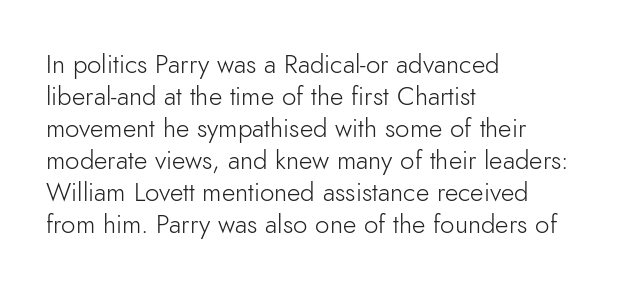
{"italic": "no", "bold": "no", "underline": "no", "align": "left", "line_spacing_ratio": 1.23, "letter_spacing": "normal", "letter_spacing_em": 0.0, "glyph_px": 26}
